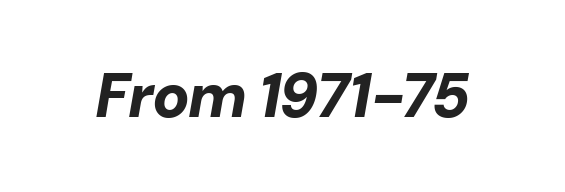
The image shows 62 px bold type, italic (leaning right); set normal letter spacing, not underlined; low stroke contrast and a medium x-height.
